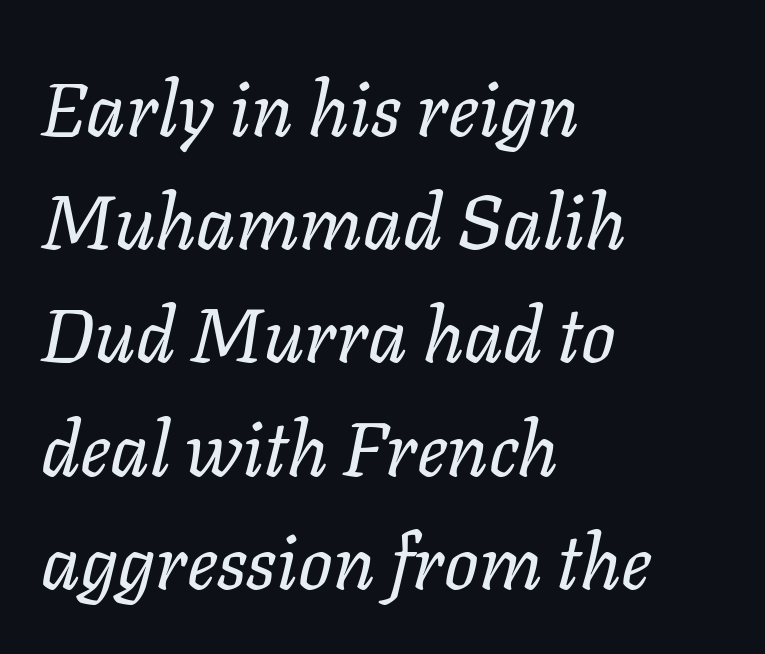
{"italic": "yes", "lean": "right", "slant_degrees": 11, "bold": "no", "weight": "regular", "width": "normal", "stroke_contrast": "low", "x_height": "medium", "monospaced": "no", "underline": "no", "align": "left", "line_spacing": "normal", "line_spacing_ratio": 1.49, "letter_spacing": "normal", "letter_spacing_em": 0.0, "glyph_px": 76}
